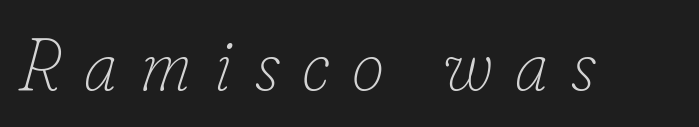
{"italic": "yes", "lean": "right", "slant_degrees": 16, "bold": "no", "weight": "thin", "width": "normal", "stroke_contrast": "low", "x_height": "small", "monospaced": "no", "underline": "no", "letter_spacing": "wide", "letter_spacing_em": 0.31, "glyph_px": 73}
